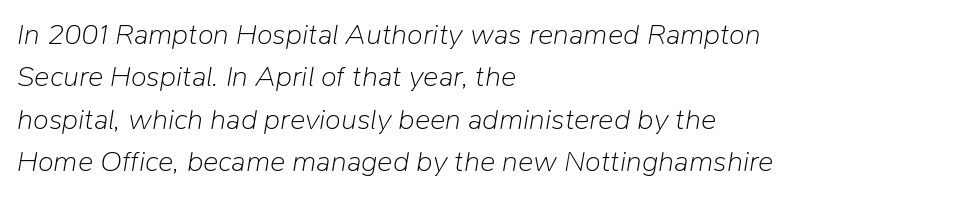
The image shows 29 px light type, italic (leaning right); set left-aligned, normal line spacing (1.46x), normal letter spacing, not underlined; low stroke contrast and a medium x-height.
